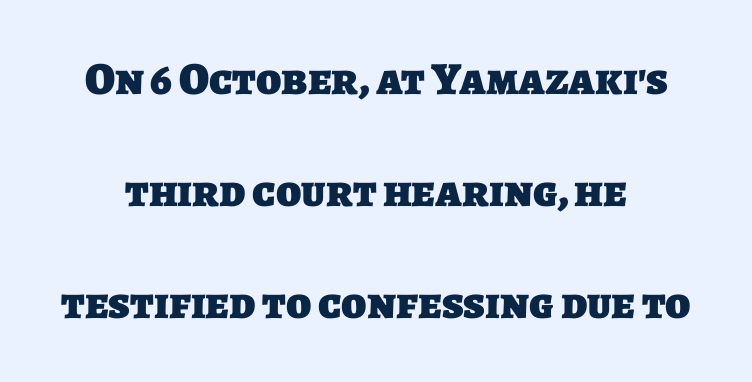
What kind of face is this? One without serifs — a sans. The compositor balanced each line on the midline. Here the designer chose a conventional face with non-uniform glyph widths. Lines of text with bare space underneath. The designer dialed line spacing up above the default.
